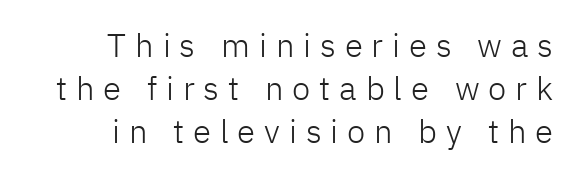
Heft: none added — not bold. A normal amount of white space separates one row of letters from the next. Substantial extra tracking has been applied to these lines. The specimen reads as upright at a glance. Note the varied advance widths — an 'i' is clearly narrower than an 'm'.
